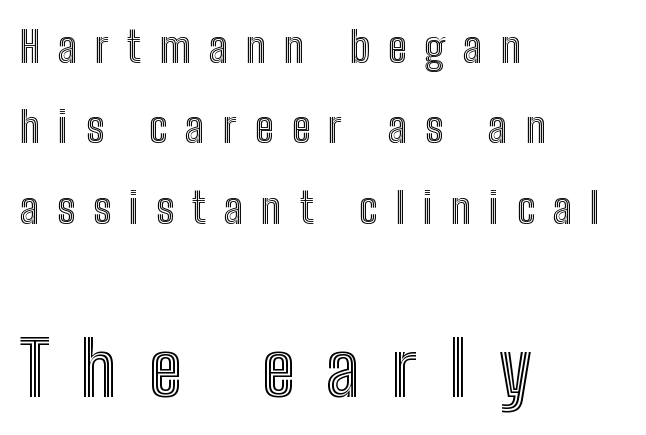
The image shows 76 px condensed type, upright; set left-aligned, line spacing 1.87x, unusually wide letter spacing (+0.42 em), not underlined; the second (bottom) block is 1.77x larger; a medium x-height.
